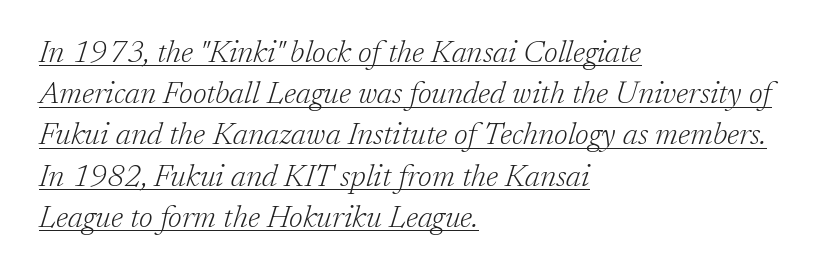
The axis of the letterforms is tilted away from vertical. The paragraph shown leans on its left margin. Look at the tracking — it's just the regular setting, nothing added. The face used here is seriffed, in the tradition of book romans.
